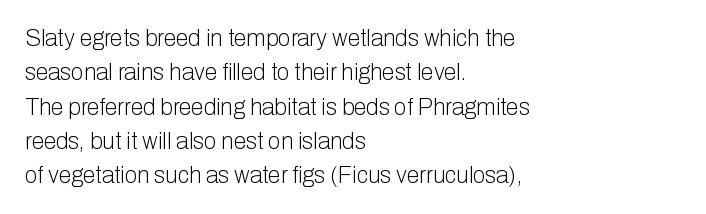
Q: Is the text bold? A: No.
Q: Is the text italic (slanted)? A: No, it is upright.
Q: Is the text underlined? A: No.
Q: How is the paragraph aligned? A: Left-aligned.
Q: Is the spacing between letters normal or unusually wide? A: Normal.
Q: Is the spacing between lines tight, normal or loose? A: Normal.
